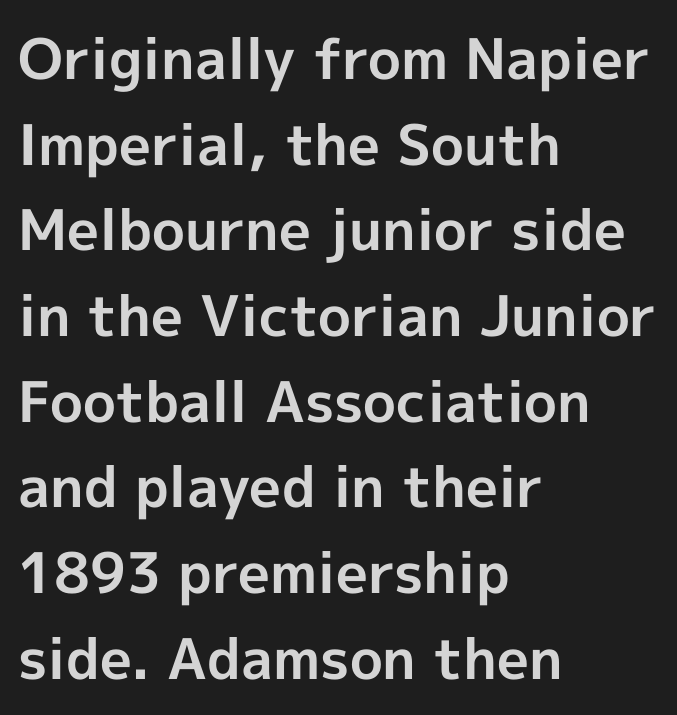
A bare baseline throughout the passage. The line texture is even and compact thanks to regular tracking. The ragged edge is on the right, which tells us the setting is flush left. The passage shown is typeset with a sans-serif family. The block of text has a typical density, with ordinary space between rows. Is this a fixed-width face? No — the glyphs have proportional, varying widths.
